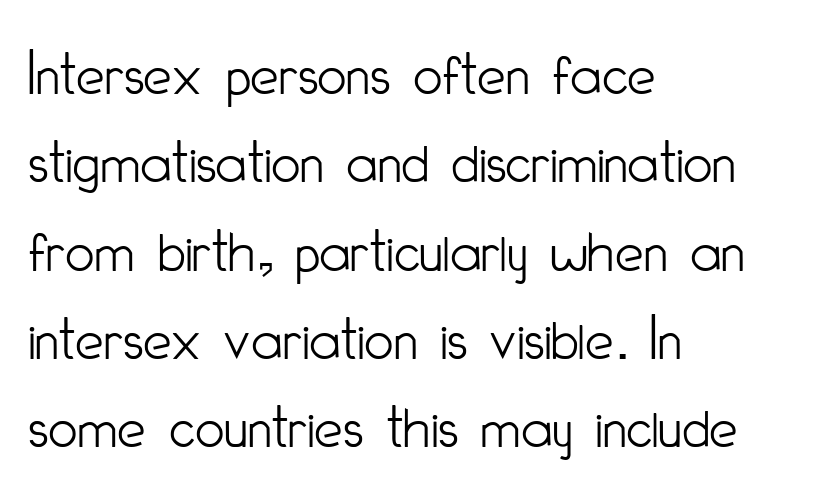
Q: Is the text bold? A: No.
Q: Is the text italic (slanted)? A: No, it is upright.
Q: Is the typeface a serif or a sans-serif typeface? A: Sans-serif.
Q: Is the text underlined? A: No.
Q: How is the paragraph aligned? A: Left-aligned.
Q: Is the spacing between letters normal or unusually wide? A: Normal.
Q: Is the spacing between lines tight, normal or loose? A: Normal.
Q: Width (condensed, normal, or wide)? A: Condensed.
Q: Stroke contrast? A: Low.
Q: x-height? A: Small.
Q: Monospaced? A: No.
